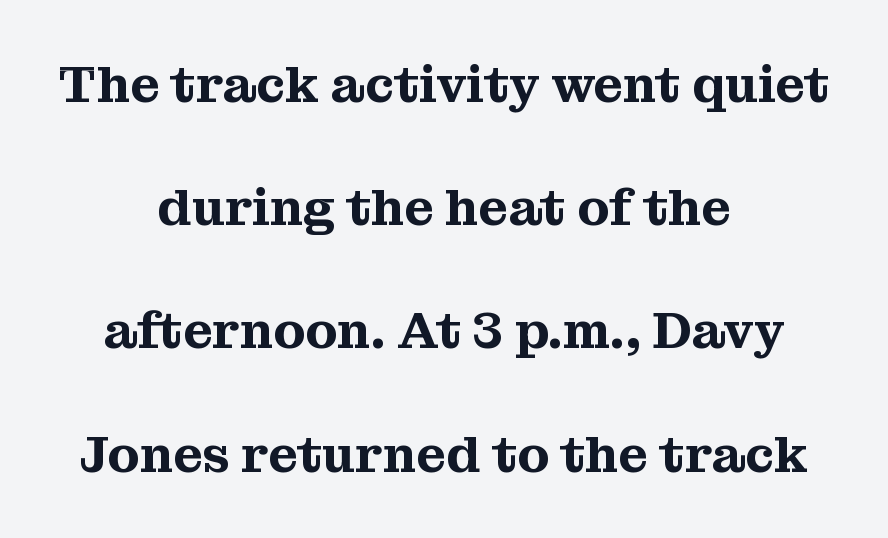
Q: Is the text italic (slanted)? A: No, it is upright.
Q: Is the typeface a serif or a sans-serif typeface? A: Serif.
Q: Is the text underlined? A: No.
Q: How is the paragraph aligned? A: Centered.
Q: Is the spacing between letters normal or unusually wide? A: Normal.
Q: Is the spacing between lines tight, normal or loose? A: Loose.
Q: Width (condensed, normal, or wide)? A: Normal.
Q: Stroke contrast? A: Medium.
Q: x-height? A: Medium.
Q: Monospaced? A: No.
